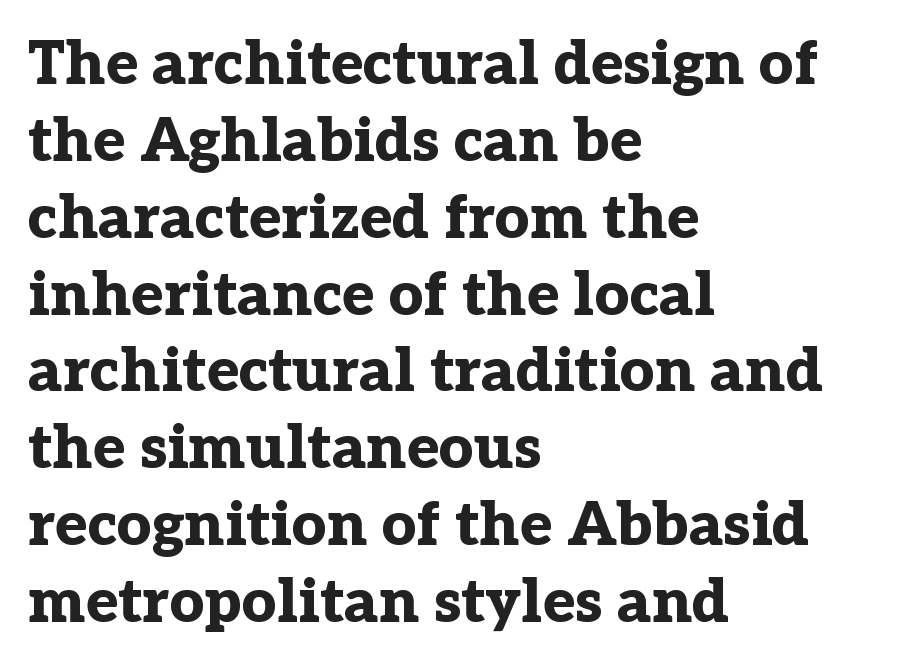
Posture: vertical. Underlining? Definitely not there. A serif font was chosen for this passage. The face used here is rendered with its standard letterfit.
